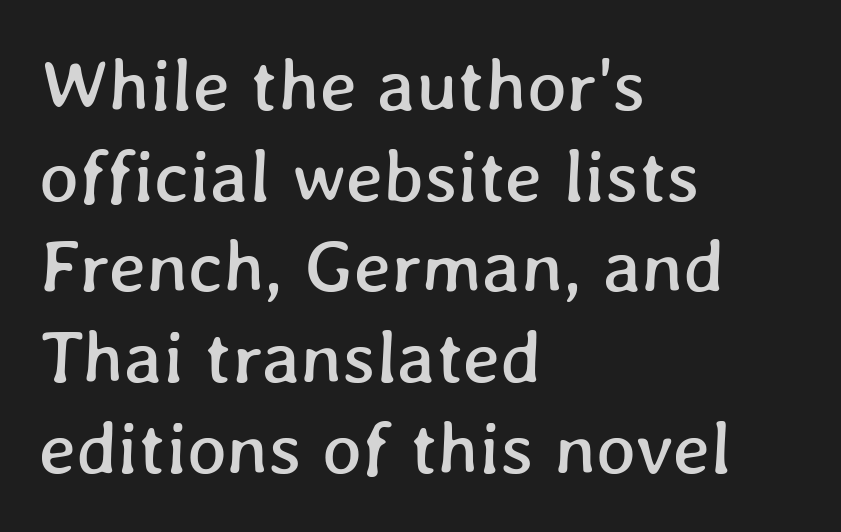
Q: Is the text underlined? A: No.
Q: How is the paragraph aligned? A: Left-aligned.
Q: Is the spacing between letters normal or unusually wide? A: Normal.
Q: Width (condensed, normal, or wide)? A: Normal.
Q: Stroke contrast? A: Low.
Q: x-height? A: Medium.
Q: Monospaced? A: No.
